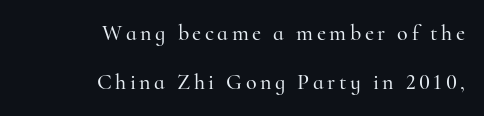
{"italic": "no", "underline": "no", "align": "right", "line_spacing": "loose", "line_spacing_ratio": 2.23, "glyph_px": 22}
